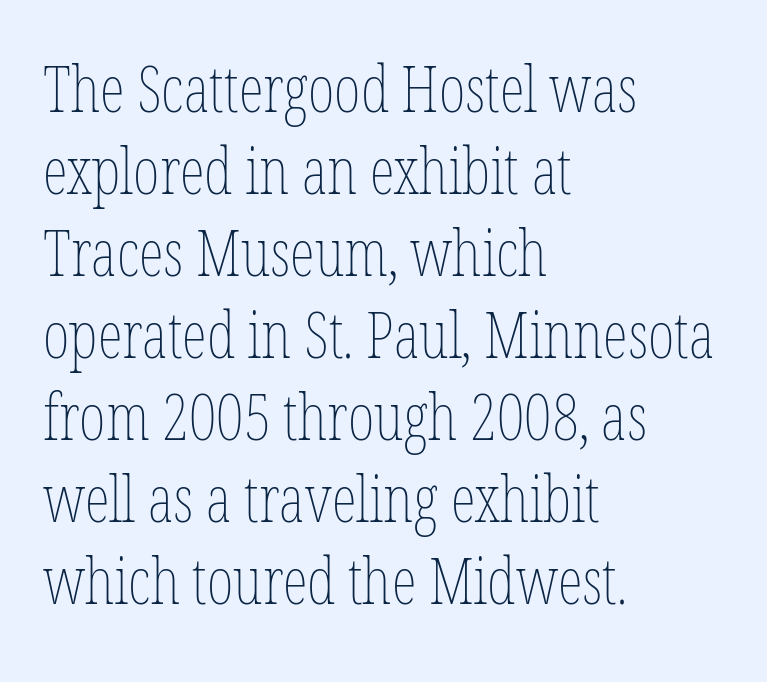
Q: Is the text bold? A: No.
Q: Is the text italic (slanted)? A: No, it is upright.
Q: Is the text underlined? A: No.
Q: How is the paragraph aligned? A: Left-aligned.
Q: Is the spacing between letters normal or unusually wide? A: Normal.
Q: Is the spacing between lines tight, normal or loose? A: Normal.
Q: Width (condensed, normal, or wide)? A: Condensed.
Q: Stroke contrast? A: Low.
Q: x-height? A: Medium.
Q: Monospaced? A: No.
